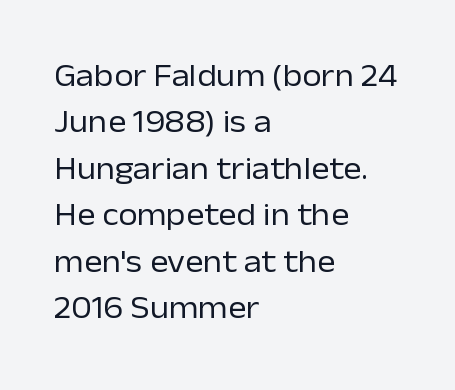
Characters remain perfectly vertical along every line. Default kerning and tracking; the words read as compact shapes. Vertically, the passage feels balanced, rows spaced as you'd expect. This sample uses a sans-serif face.
